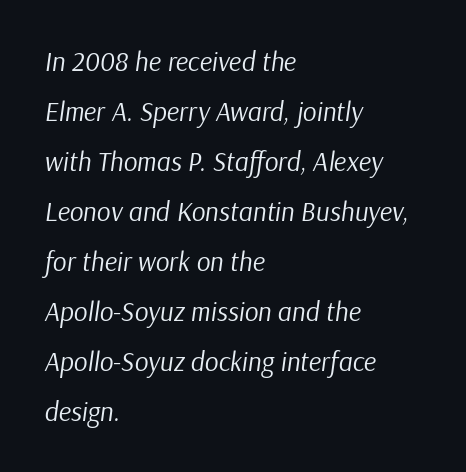
The image shows 27 px text type, italic (leaning right); set left-aligned, line spacing 1.85x, normal letter spacing, not underlined.
